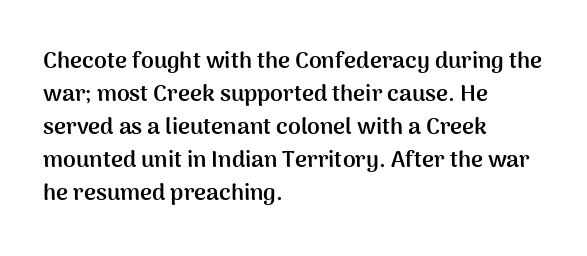
The gaps between neighbouring characters are ordinary and unremarkable. A dark, heavy texture on the line: the type is bold. Leftover space on each line is placed entirely after the last word. Reading down the column, the eye jumps a familiar distance to each next line. This is the regular roman posture of the typeface.
